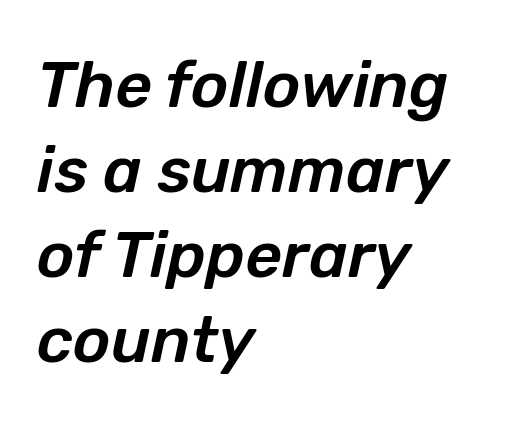
{"italic": "yes", "lean": "right", "slant_degrees": 12, "width": "normal", "stroke_contrast": "low", "x_height": "medium", "monospaced": "no", "underline": "no", "align": "left", "line_spacing": "normal", "line_spacing_ratio": 1.33, "letter_spacing": "normal", "letter_spacing_em": 0.0, "glyph_px": 64}
